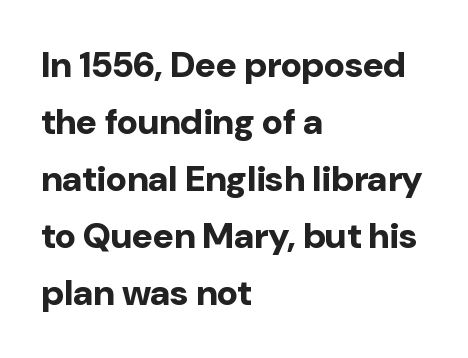
{"serif": "no", "italic": "no", "bold": "yes", "weight": "bold", "width": "normal", "stroke_contrast": "low", "x_height": "medium", "monospaced": "no", "underline": "no", "align": "left", "line_spacing": "normal", "line_spacing_ratio": 1.58, "letter_spacing": "normal", "letter_spacing_em": 0.0, "glyph_px": 36}
